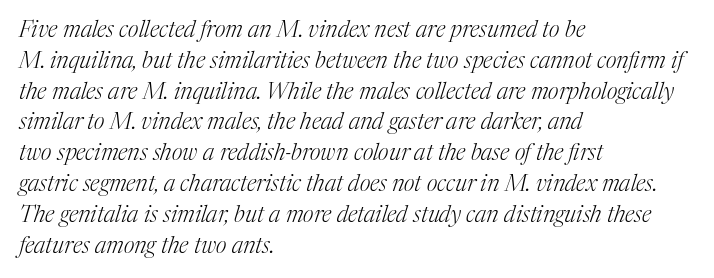
The rendering applies a slant to the glyphs. Standard letterfit; no display-style spreading of the glyphs. Which margin do the lines hug? The left one — the right edge is uneven. Evenly set lines give the paragraph a standard silhouette. Type without underlining.
